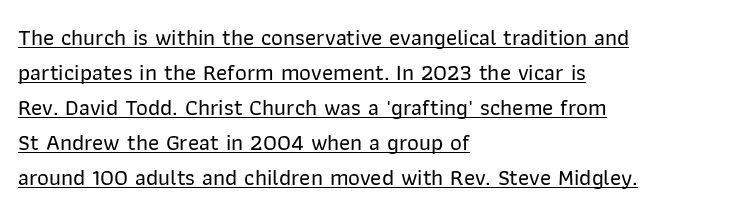
{"italic": "no", "underline": "yes", "align": "left", "line_spacing": "normal", "line_spacing_ratio": 1.52, "letter_spacing": "normal", "letter_spacing_em": 0.0, "glyph_px": 23}
